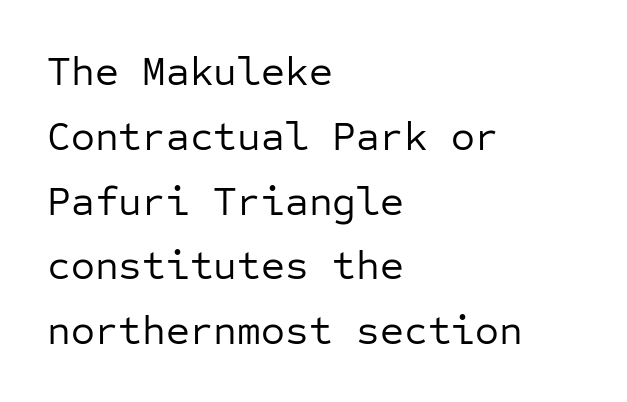
The image shows 41 px regular-weight sans-serif type, upright, monospaced; set left-aligned, normal line spacing (1.58x), normal letter spacing, not underlined; low stroke contrast and a medium x-height.
